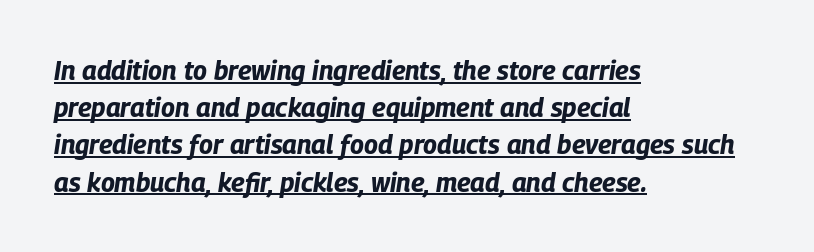
Q: Is the text bold? A: Yes.
Q: Is the text italic (slanted)? A: Yes, it leans right by about 9 degrees.
Q: Is the text underlined? A: Yes.
Q: How is the paragraph aligned? A: Left-aligned.
Q: Is the spacing between letters normal or unusually wide? A: Normal.
Q: Is the spacing between lines tight, normal or loose? A: Normal.
